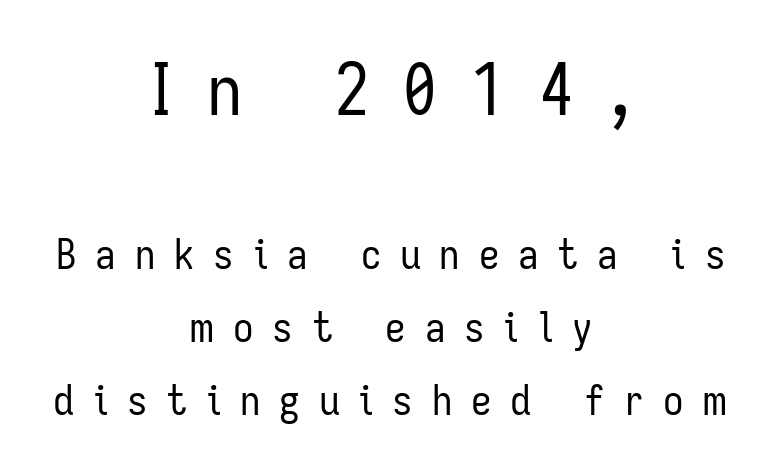
{"serif": "no", "italic": "no", "bold": "no", "weight": "regular", "width": "condensed", "stroke_contrast": "low", "x_height": "medium", "monospaced": "no", "underline": "no", "align": "center", "line_spacing_ratio": 1.78, "letter_spacing": "wide", "letter_spacing_em": 0.46, "larger_block": "first", "size_ratio": 1.73, "glyph_px": 71}
